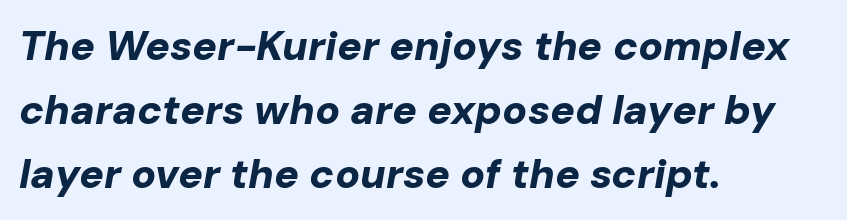
{"italic": "yes", "lean": "right", "slant_degrees": 10, "bold": "yes", "weight": "bold", "width": "normal", "stroke_contrast": "low", "x_height": "medium", "monospaced": "no", "underline": "no", "align": "left", "line_spacing": "normal", "line_spacing_ratio": 1.56, "letter_spacing": "normal", "letter_spacing_em": 0.0, "glyph_px": 41}
